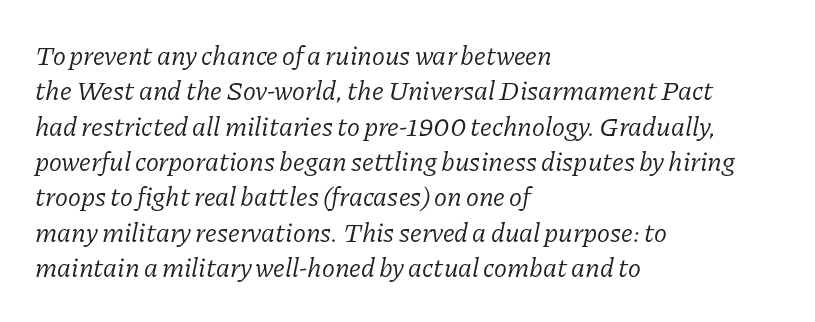
The image shows 27 px text type, italic (leaning right); set left-aligned, normal line spacing (1.31x), normal letter spacing, not underlined.
